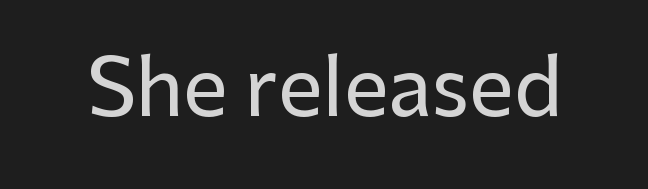
{"serif": "no", "italic": "no", "width": "normal", "stroke_contrast": "low", "x_height": "medium", "monospaced": "no", "underline": "no", "letter_spacing": "normal", "letter_spacing_em": 0.0, "glyph_px": 79}
